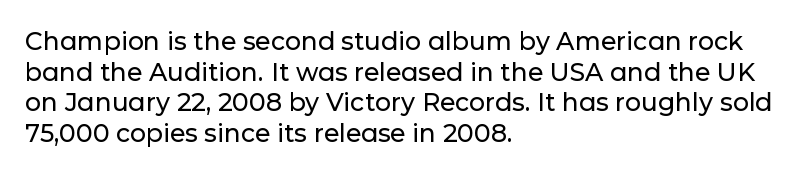
{"italic": "no", "underline": "no", "align": "left", "line_spacing_ratio": 1.23, "letter_spacing": "normal", "letter_spacing_em": 0.0, "glyph_px": 25}
